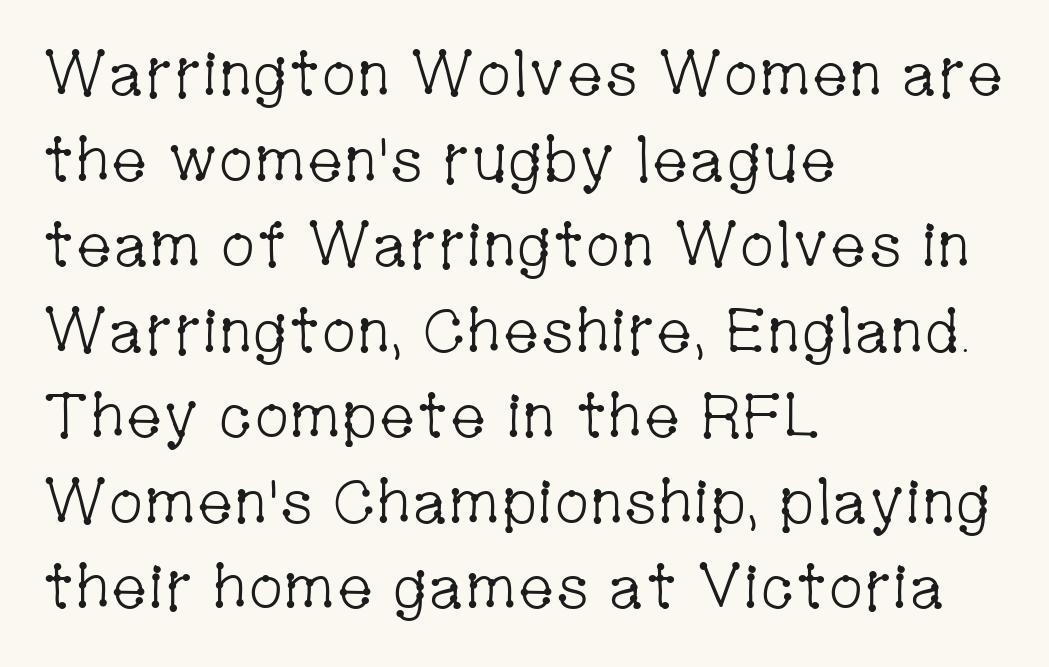
Each line starts at the same left margin while the right side varies. The letters advance in unequal steps, a hallmark of proportional type. Compared with a typical body face, this is equally light or lighter still. Examine the stroke ends and you'll spot serifs. Letters rest on an invisible, unmarked baseline.
